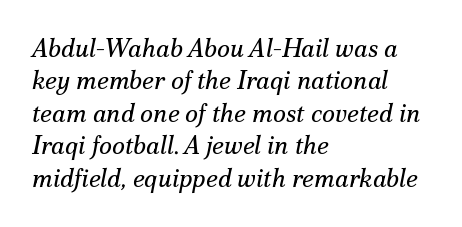
The image shows 25 px text type, italic (leaning right); set left-aligned, normal line spacing (1.3x), normal letter spacing, not underlined.
